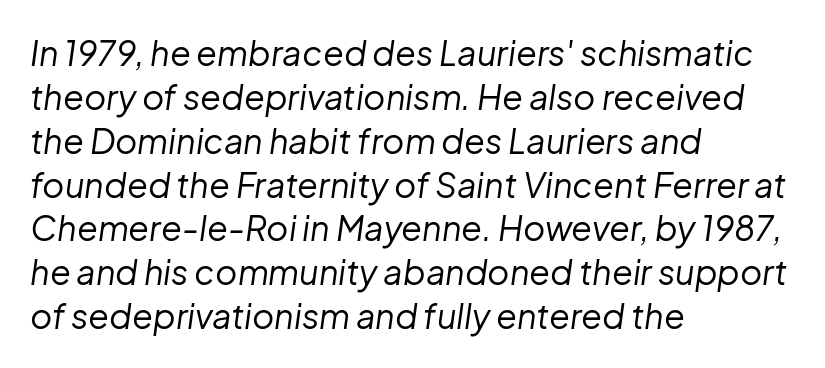
{"italic": "yes", "lean": "right", "slant_degrees": 8, "bold": "no", "weight": "regular", "width": "normal", "stroke_contrast": "low", "x_height": "medium", "monospaced": "no", "underline": "no", "align": "left", "line_spacing": "normal", "line_spacing_ratio": 1.29, "letter_spacing": "normal", "letter_spacing_em": 0.0, "glyph_px": 34}
